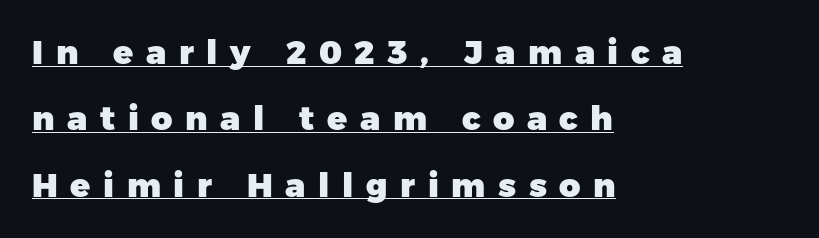
The image shows 33 px heavy sans-serif type, upright; set left-aligned, loose line spacing (2.01x), unusually wide letter spacing (+0.38 em), underlined; low stroke contrast and a medium x-height.
